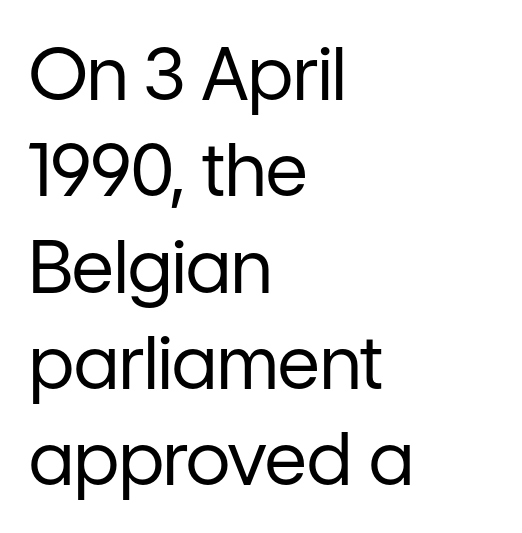
Q: Is the text bold? A: No.
Q: Is the text italic (slanted)? A: No, it is upright.
Q: Is the typeface a serif or a sans-serif typeface? A: Sans-serif.
Q: Is the text underlined? A: No.
Q: How is the paragraph aligned? A: Left-aligned.
Q: Is the spacing between letters normal or unusually wide? A: Normal.
Q: Is the spacing between lines tight, normal or loose? A: Normal.
Q: Width (condensed, normal, or wide)? A: Normal.
Q: Stroke contrast? A: Low.
Q: x-height? A: Medium.
Q: Monospaced? A: No.
